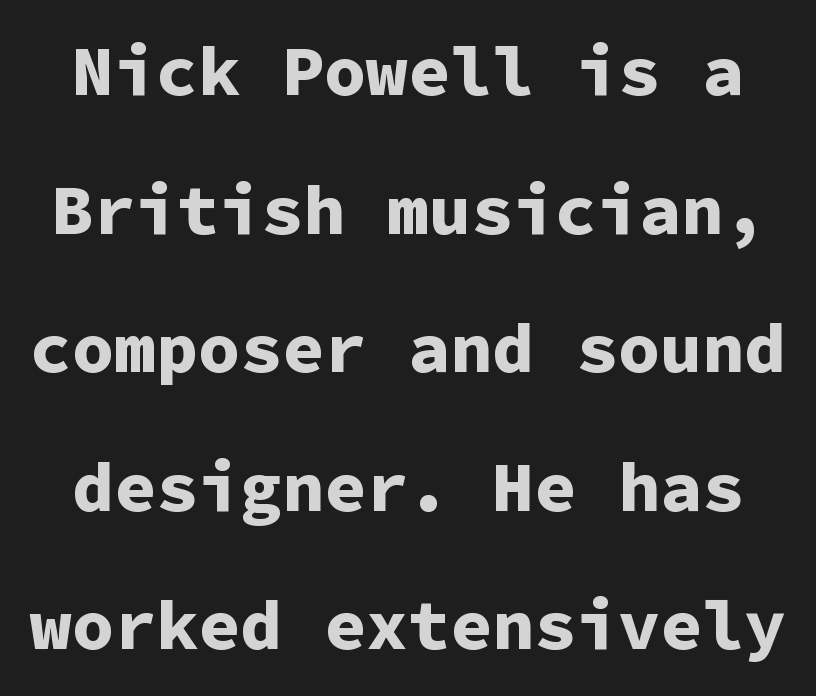
The image shows 70 px bold sans-serif type, upright, monospaced; set loose line spacing (1.98x), normal letter spacing, not underlined; low stroke contrast and a medium x-height.
